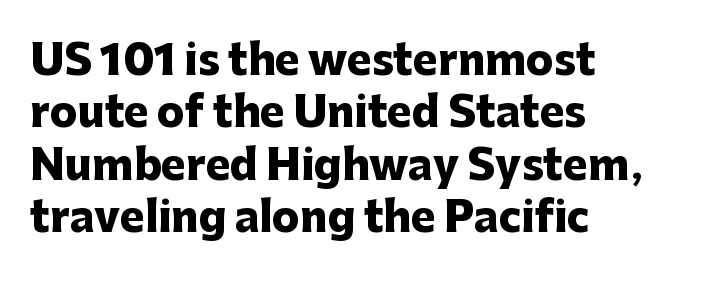
Q: Is the text bold? A: Yes.
Q: Is the text italic (slanted)? A: No, it is upright.
Q: Is the typeface a serif or a sans-serif typeface? A: Sans-serif.
Q: Is the text underlined? A: No.
Q: How is the paragraph aligned? A: Left-aligned.
Q: Is the spacing between letters normal or unusually wide? A: Normal.
Q: Is the spacing between lines tight, normal or loose? A: Normal.
Q: Width (condensed, normal, or wide)? A: Normal.
Q: Stroke contrast? A: Low.
Q: x-height? A: Medium.
Q: Monospaced? A: No.
